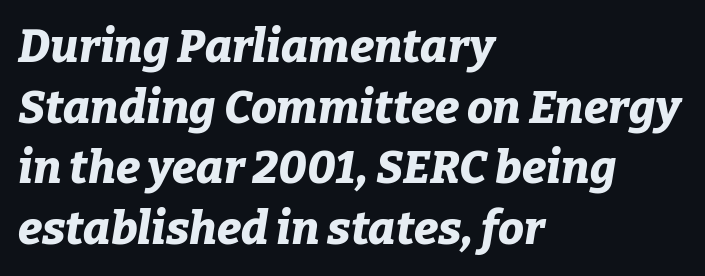
The rendering uses natural spacing where letterforms have individual widths. The letters are bold, with thick, heavy strokes. Vertically, the passage feels balanced, rows spaced as you'd expect. If you drew a ruler down the left edge, every line would touch it.
